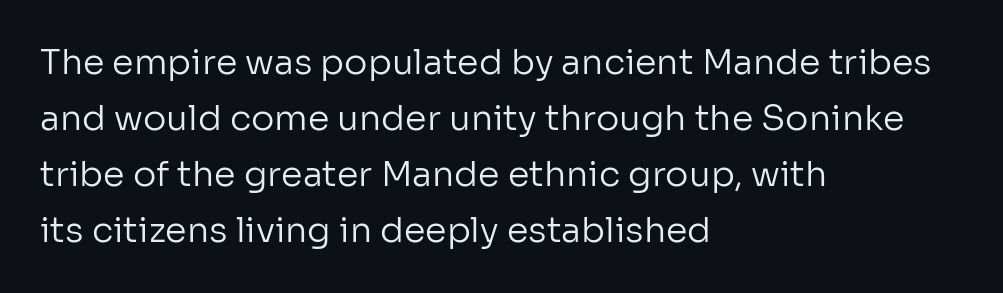
Horizontally, the lines are justified to the leading edge only. Does extra space separate the letters? No, they use regular spacing. When letters stand straight like this, we call the style roman or upright. The weight tops out at a normal text grade.
